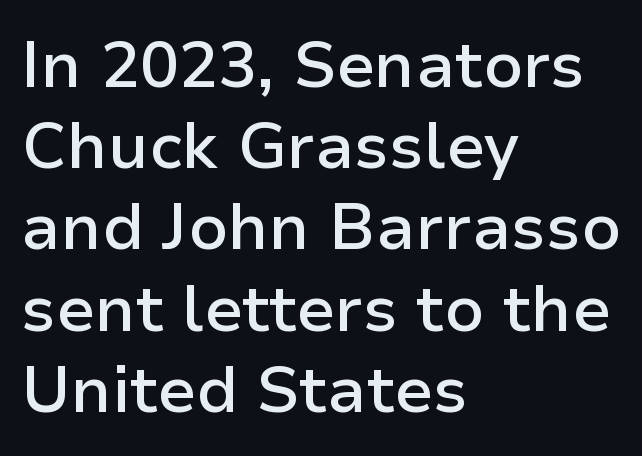
Q: Is the text bold? A: Semi-bold.
Q: Is the text italic (slanted)? A: No, it is upright.
Q: Is the typeface a serif or a sans-serif typeface? A: Sans-serif.
Q: Is the text underlined? A: No.
Q: How is the paragraph aligned? A: Left-aligned.
Q: Is the spacing between letters normal or unusually wide? A: Normal.
Q: Is the spacing between lines tight, normal or loose? A: Normal.
Q: Width (condensed, normal, or wide)? A: Normal.
Q: Stroke contrast? A: Low.
Q: x-height? A: Medium.
Q: Monospaced? A: No.
